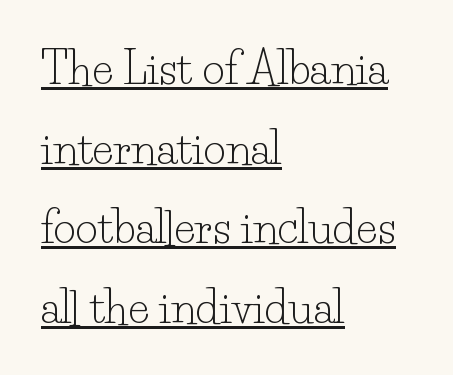
Words appear dense and cohesive because spacing is normal. Quick note: underline on. Stroke thickness stays within the range of a standard reading face or lighter. All the whitespace from short lines collects on the right. No italicization has been applied; the sample stays upright. Proportional: the letters do not fall into vertical columns.
